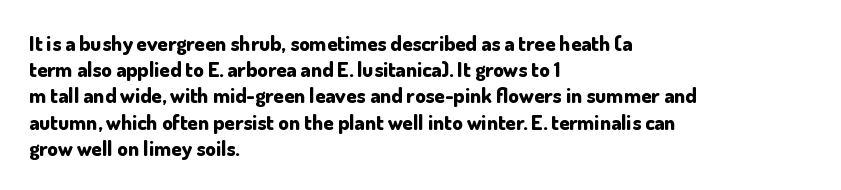
Q: Is the text bold? A: Yes.
Q: Is the text italic (slanted)? A: No, it is upright.
Q: Is the text underlined? A: No.
Q: How is the paragraph aligned? A: Left-aligned.
Q: Is the spacing between letters normal or unusually wide? A: Normal.
Q: Is the spacing between lines tight, normal or loose? A: Normal.
